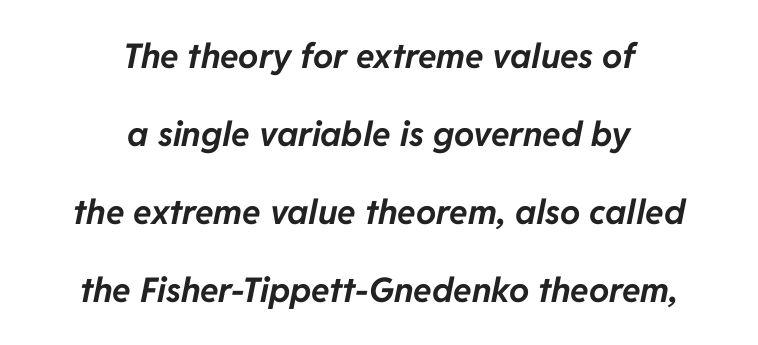
Q: Is the text bold? A: Yes.
Q: Is the text italic (slanted)? A: Yes, it leans right by about 11 degrees.
Q: Is the text underlined? A: No.
Q: How is the paragraph aligned? A: Centered.
Q: Is the spacing between letters normal or unusually wide? A: Normal.
Q: Is the spacing between lines tight, normal or loose? A: Loose.
Q: Width (condensed, normal, or wide)? A: Normal.
Q: Stroke contrast? A: Low.
Q: x-height? A: Medium.
Q: Monospaced? A: No.
